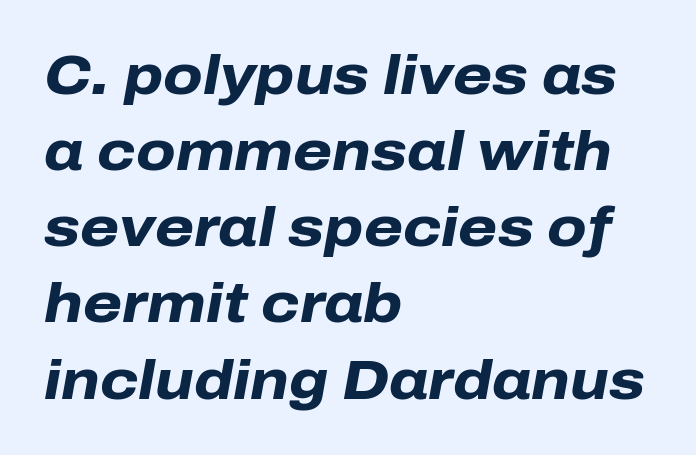
{"italic": "yes", "lean": "right", "slant_degrees": 10, "bold": "yes", "weight": "heavy", "width": "normal", "stroke_contrast": "low", "x_height": "medium", "monospaced": "no", "underline": "no", "align": "left", "line_spacing": "normal", "line_spacing_ratio": 1.36, "letter_spacing": "normal", "letter_spacing_em": 0.0, "glyph_px": 56}
